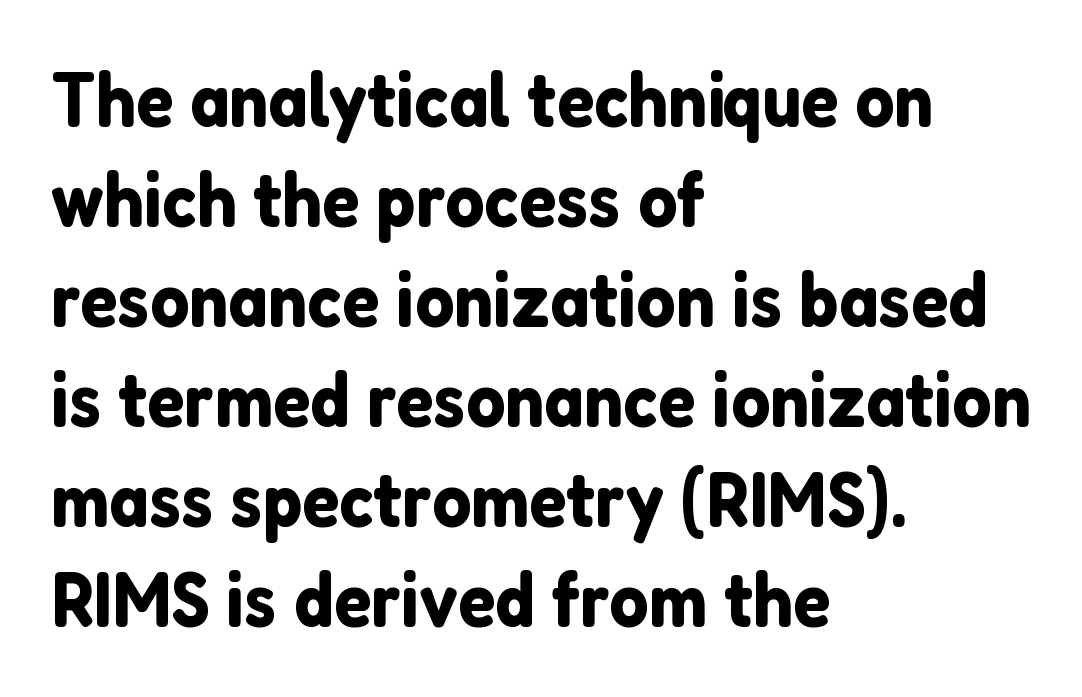
Reading down the block, your eye returns to a fixed left position each line. The rows are spaced the way most documents space them. Between one letter and the next there's only the usual sliver of space. Descenders hang freely into open space. Here the designer chose a conventional face with non-uniform glyph widths.
